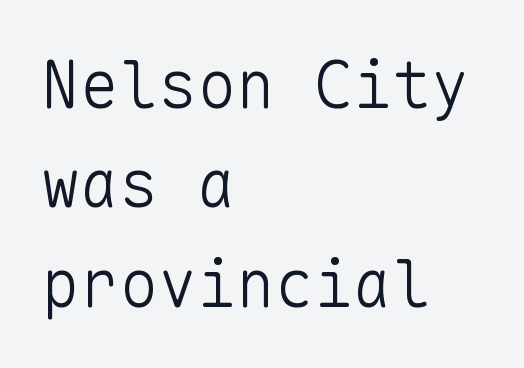
The image shows 65 px light sans-serif type, upright, monospaced; set left-aligned, normal line spacing (1.53x), normal letter spacing, not underlined; low stroke contrast and a medium x-height.
